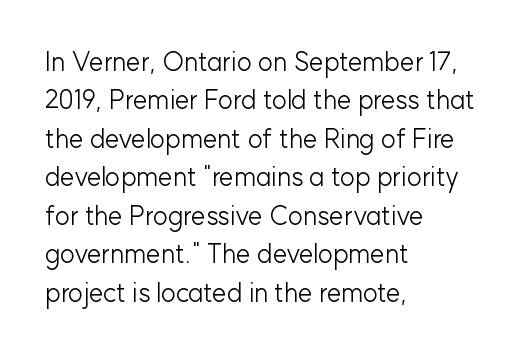
Q: Is the text bold? A: No.
Q: Is the text italic (slanted)? A: No, it is upright.
Q: Is the text underlined? A: No.
Q: How is the paragraph aligned? A: Left-aligned.
Q: Is the spacing between letters normal or unusually wide? A: Normal.
Q: Is the spacing between lines tight, normal or loose? A: Normal.
